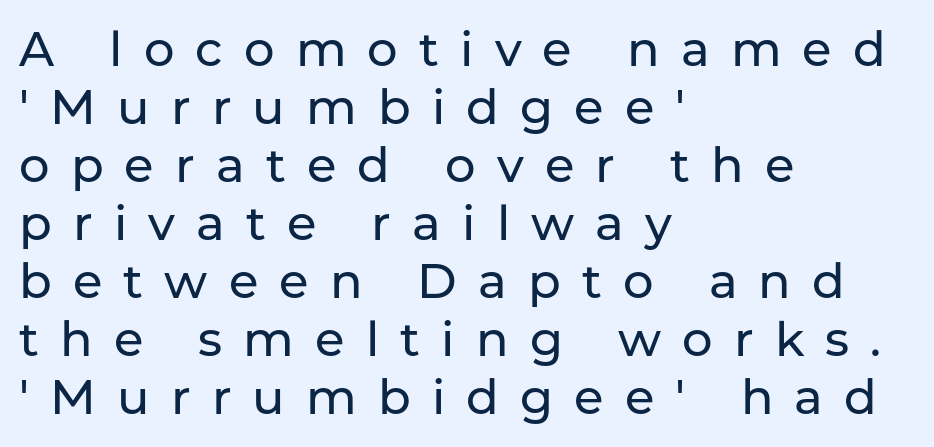
The setting favours the left margin, as ordinary paragraphs usually do. This sample uses a sans-serif face. Words float on clear page, feet unadorned. Compared with typical body copy, the letter spacing here is much looser. This sample has the flowing, uneven cadence of proportional lettering. Posture: straight, roman, zero tilt.
